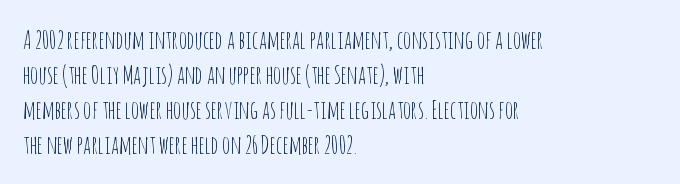
Nobody drew a line under any word here. The passage is arranged the way most books set body copy — flush left. Is the stroke heavy? The answer is a plain regular-or-lighter. Nobody touched the tracking dial on this one. A roman cut, with each character standing at attention. The space between consecutive lines is moderate.
